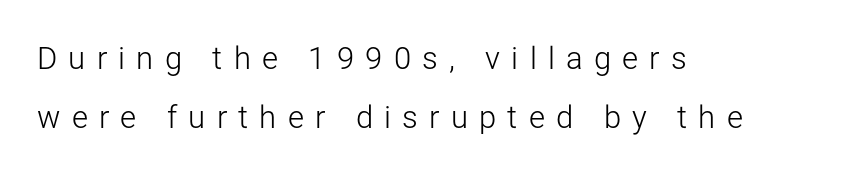
The image shows 31 px light sans-serif type, upright; set left-aligned, loose line spacing (1.9x), unusually wide letter spacing (+0.36 em), not underlined; low stroke contrast and a medium x-height.
